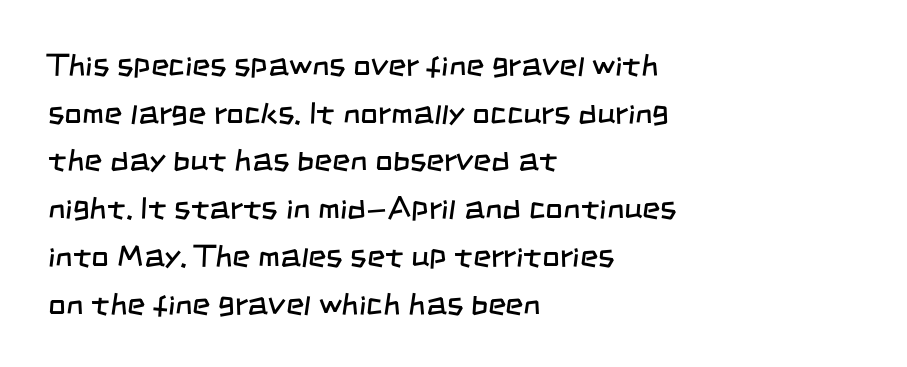
Q: Is the text bold? A: No.
Q: Is the typeface a serif or a sans-serif typeface? A: Sans-serif.
Q: Is the text underlined? A: No.
Q: How is the paragraph aligned? A: Left-aligned.
Q: Is the spacing between letters normal or unusually wide? A: Normal.
Q: Is the spacing between lines tight, normal or loose? A: Normal.
Q: Width (condensed, normal, or wide)? A: Condensed.
Q: Stroke contrast? A: Low.
Q: x-height? A: Large.
Q: Monospaced? A: No.
